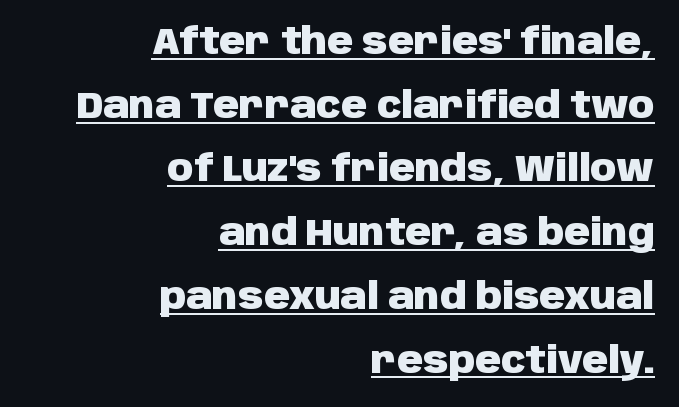
{"serif": "no", "italic": "no", "bold": "yes", "weight": "heavy", "width": "normal", "stroke_contrast": "low", "x_height": "large", "monospaced": "no", "underline": "yes", "align": "right", "line_spacing_ratio": 1.77, "letter_spacing": "normal", "letter_spacing_em": 0.0, "glyph_px": 36}
